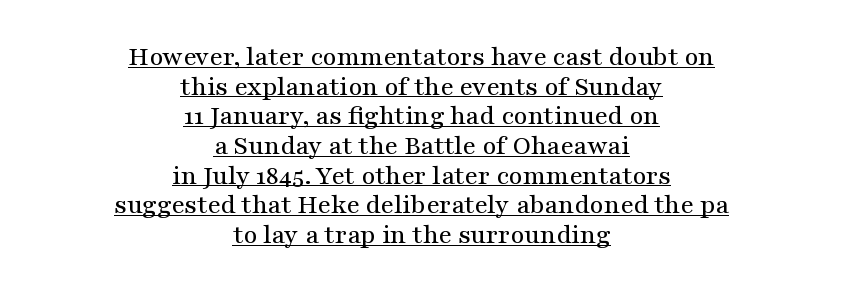
{"italic": "no", "underline": "yes", "align": "center", "line_spacing": "tight", "line_spacing_ratio": 1.1, "letter_spacing": "normal", "letter_spacing_em": 0.0, "glyph_px": 27}
